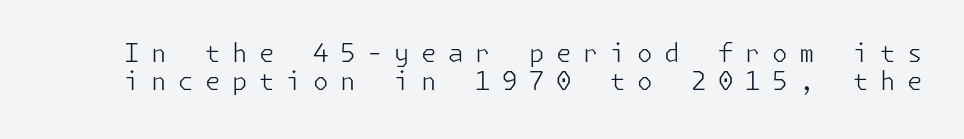
Nobody drew a line under any word here. The weight tops out at a normal text grade. You could barely slide anything between these rows. You could only call the tracking loose — the letters float apart. Every character sits straight up, as roman type does.
